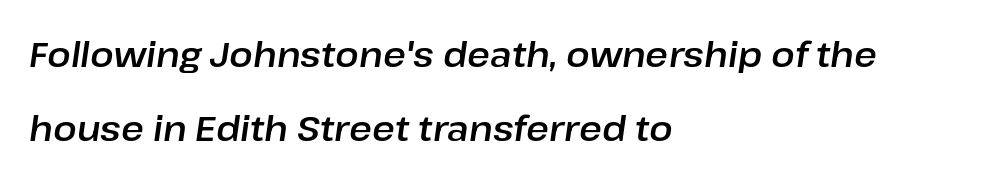
The image shows 35 px text type, italic (leaning right); set left-aligned, loose line spacing (2.11x), normal letter spacing, not underlined; low stroke contrast and a medium x-height.
